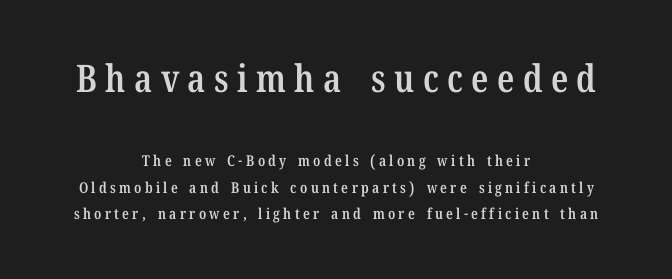
The image shows 38 px semibold, condensed serif type, upright; set centered, line spacing 1.76x, unusually wide letter spacing (+0.22 em), not underlined; the first (top) block is 2.53x larger; low stroke contrast and a medium x-height.
